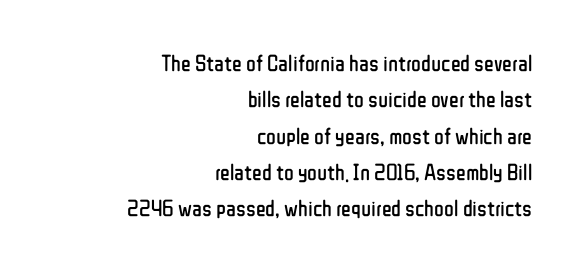
Q: Is the text bold? A: No.
Q: Is the text italic (slanted)? A: No, it is upright.
Q: Is the text underlined? A: No.
Q: How is the paragraph aligned? A: Right-aligned.
Q: Is the spacing between letters normal or unusually wide? A: Normal.
Q: Is the spacing between lines tight, normal or loose? A: Normal.
